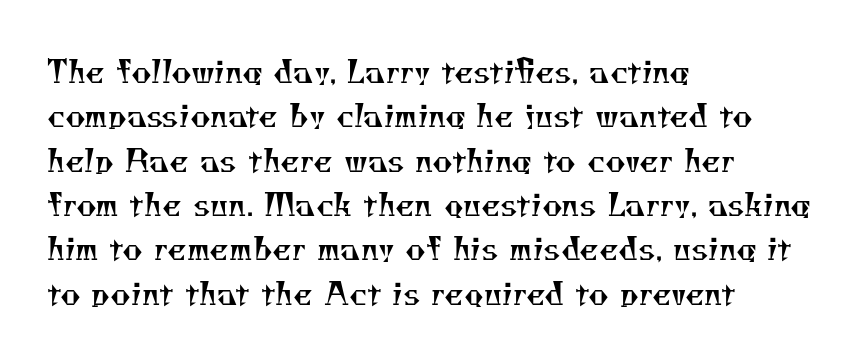
{"serif": "yes", "bold": "no", "weight": "regular", "width": "normal", "stroke_contrast": "medium", "x_height": "small", "monospaced": "no", "underline": "no", "align": "left", "line_spacing": "normal", "line_spacing_ratio": 1.43, "letter_spacing": "normal", "letter_spacing_em": 0.0, "glyph_px": 31}
